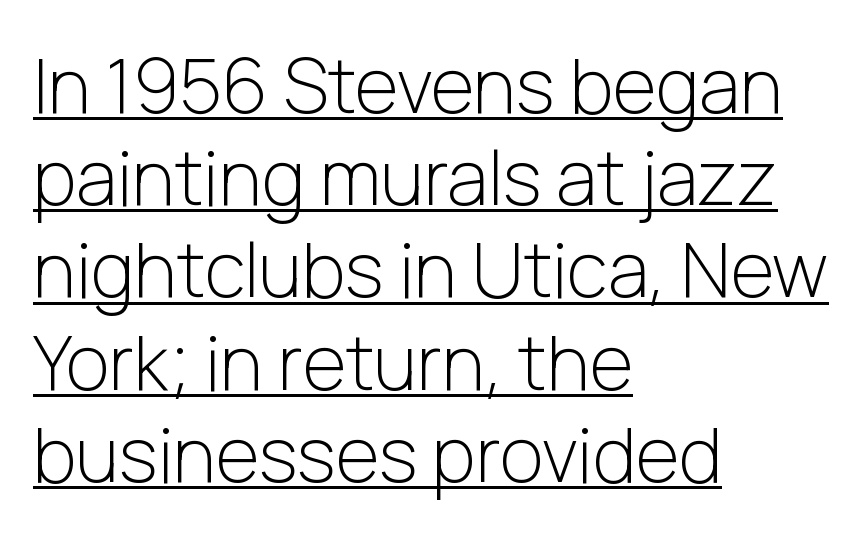
{"serif": "no", "italic": "no", "bold": "no", "weight": "light", "width": "normal", "stroke_contrast": "low", "x_height": "medium", "monospaced": "no", "underline": "yes", "align": "left", "line_spacing_ratio": 1.23, "letter_spacing": "normal", "letter_spacing_em": 0.0, "glyph_px": 75}
